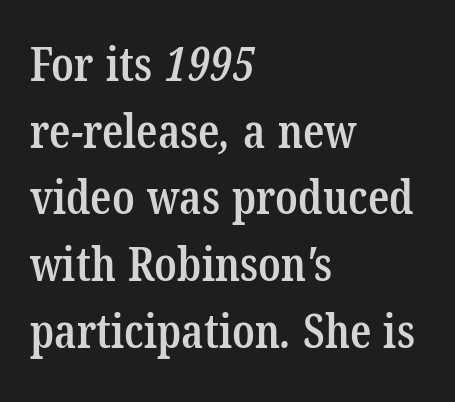
The image shows 47 px semibold, condensed serif type; set left-aligned, normal line spacing (1.42x), normal letter spacing, not underlined; low stroke contrast and a medium x-height.
